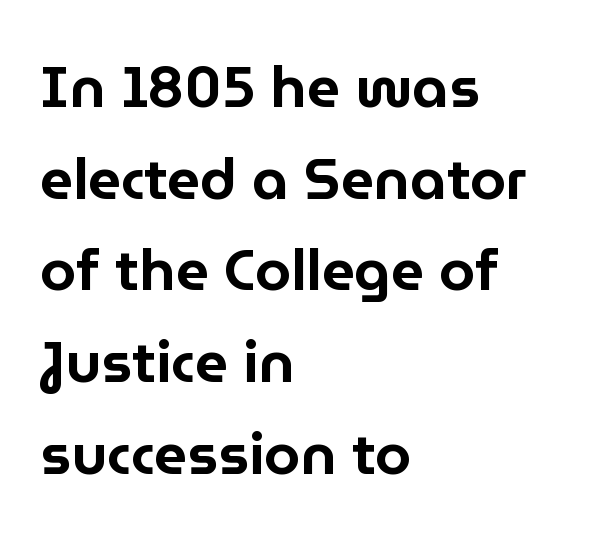
In terms of posture, this sample is upright. These lines are composed in type without serifs. A typesetter would call this leading conventional body-copy spacing. Leftover space on each line is placed entirely after the last word. A typesetter would call this zero additional tracking.
